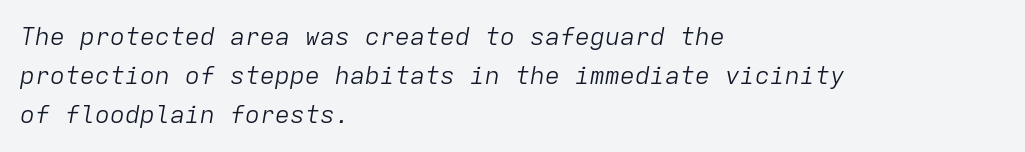
{"italic": "yes", "lean": "right", "slant_degrees": 9, "bold": "no", "underline": "no", "align": "left", "line_spacing": "normal", "line_spacing_ratio": 1.57, "letter_spacing": "normal", "letter_spacing_em": 0.0, "glyph_px": 25}
